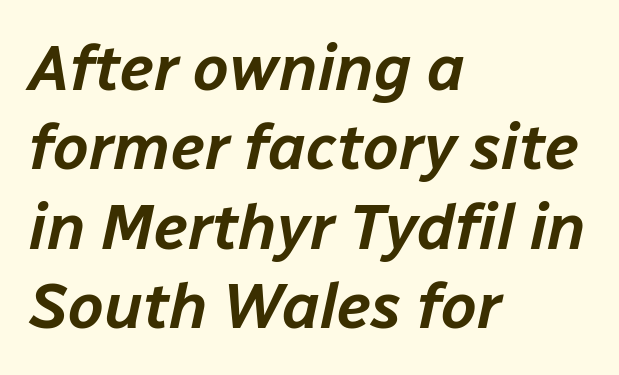
The image shows 64 px text type, italic (leaning right); set left-aligned, line spacing 1.24x, normal letter spacing, not underlined; low stroke contrast and a medium x-height.
